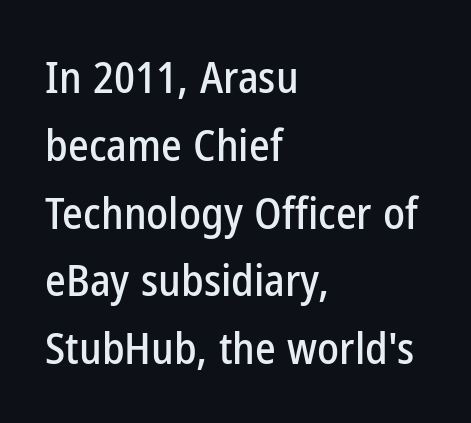
The image shows 44 px condensed sans-serif type, upright; set left-aligned, normal line spacing (1.54x), normal letter spacing, not underlined; low stroke contrast and a medium x-height.
